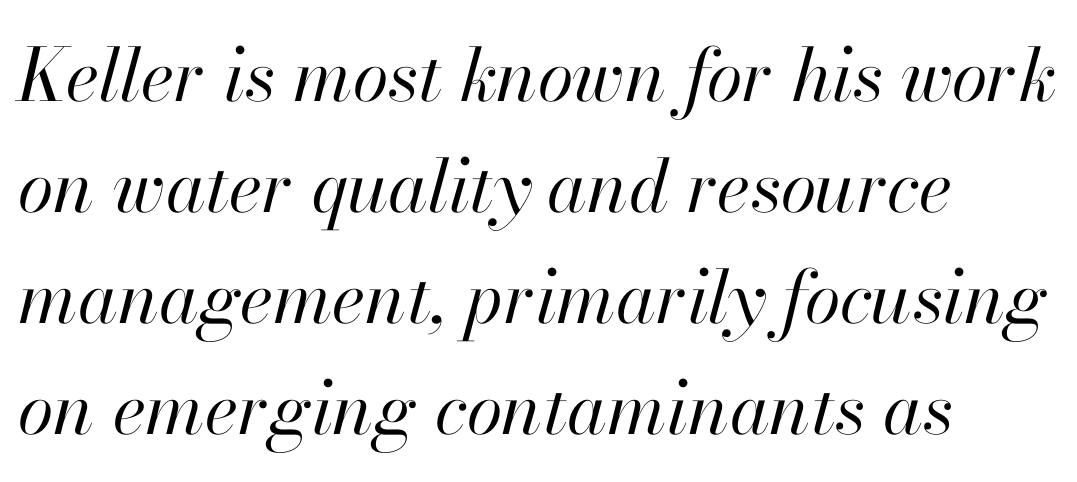
The image shows 73 px regular-weight type, italic (leaning right); set left-aligned, normal line spacing (1.52x), normal letter spacing, not underlined; high stroke contrast and a small x-height.
